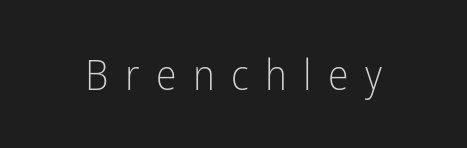
{"serif": "no", "italic": "no", "bold": "no", "weight": "light", "width": "condensed", "stroke_contrast": "low", "x_height": "medium", "monospaced": "no", "underline": "no", "letter_spacing": "wide", "letter_spacing_em": 0.39, "glyph_px": 42}
